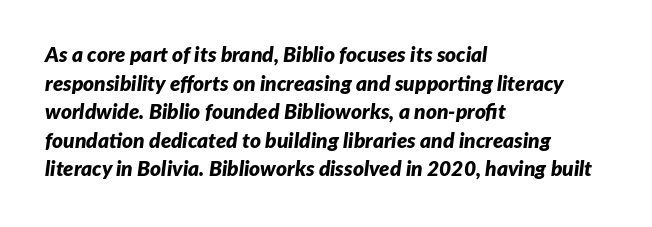
{"italic": "yes", "lean": "right", "slant_degrees": 7, "bold": "yes", "underline": "no", "align": "left", "line_spacing": "normal", "line_spacing_ratio": 1.36, "letter_spacing": "normal", "letter_spacing_em": 0.0, "glyph_px": 21}
